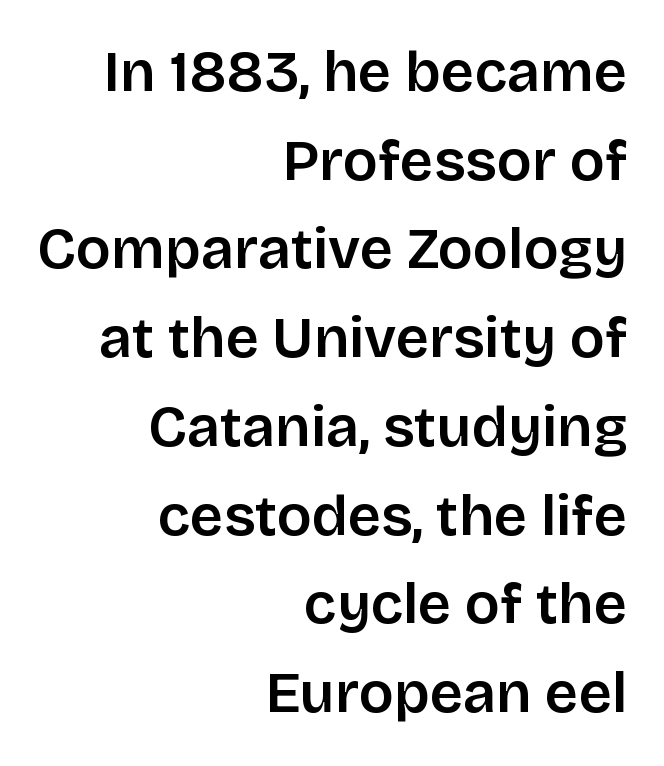
{"serif": "no", "italic": "no", "width": "normal", "stroke_contrast": "low", "x_height": "large", "monospaced": "no", "underline": "no", "align": "right", "line_spacing": "normal", "line_spacing_ratio": 1.53, "letter_spacing": "normal", "letter_spacing_em": 0.0, "glyph_px": 58}
